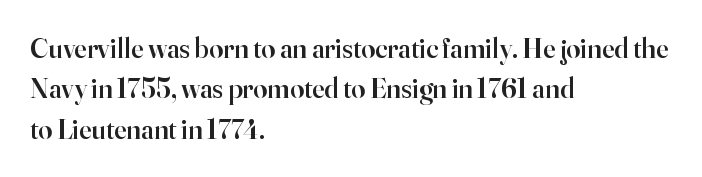
{"serif": "yes", "italic": "no", "bold": "semi", "weight": "semibold", "width": "normal", "stroke_contrast": "high", "x_height": "small", "monospaced": "no", "underline": "no", "align": "left", "line_spacing": "normal", "line_spacing_ratio": 1.44, "letter_spacing": "normal", "letter_spacing_em": 0.0, "glyph_px": 28}
